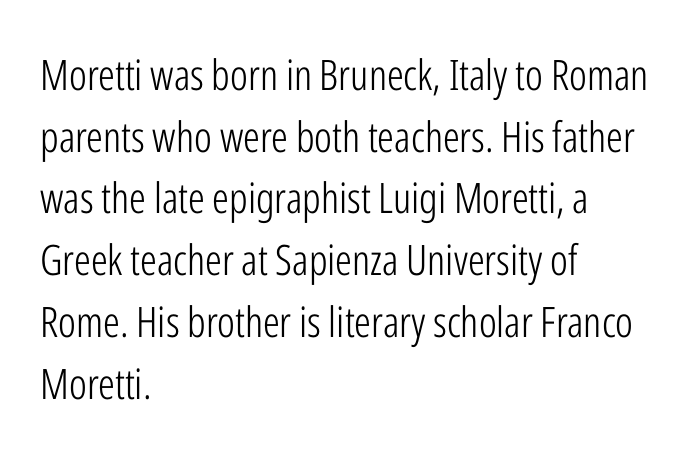
Quick note: underline off. The face used here is proportionally spaced, like ordinary book or web type. The horizontal fit of the characters is conventional and even. Whoever set this chose a conventional vertical rhythm. Stems and bowls with no extra thickness — not bold.
